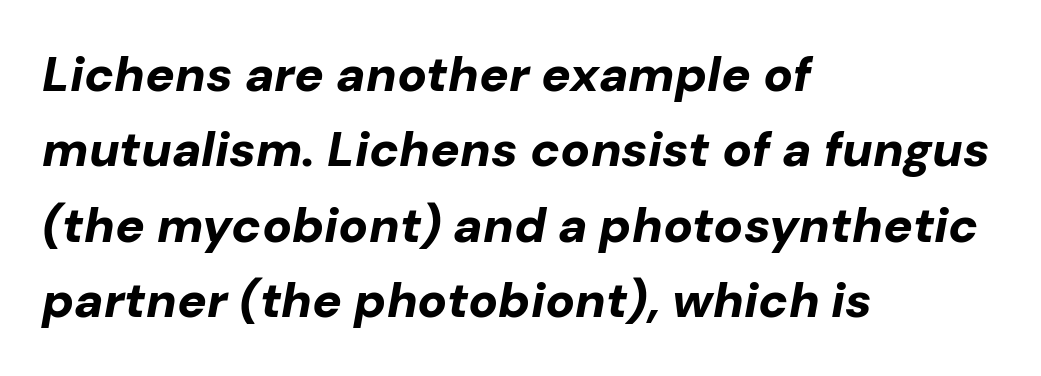
The image shows 49 px bold type, italic (leaning right); set left-aligned, normal line spacing (1.54x), normal letter spacing, not underlined; low stroke contrast and a medium x-height.
